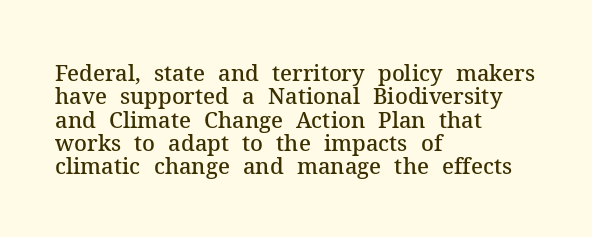
The image shows 22 px text type, upright; set left-aligned, tight line spacing (1.06x), normal letter spacing, not underlined.
